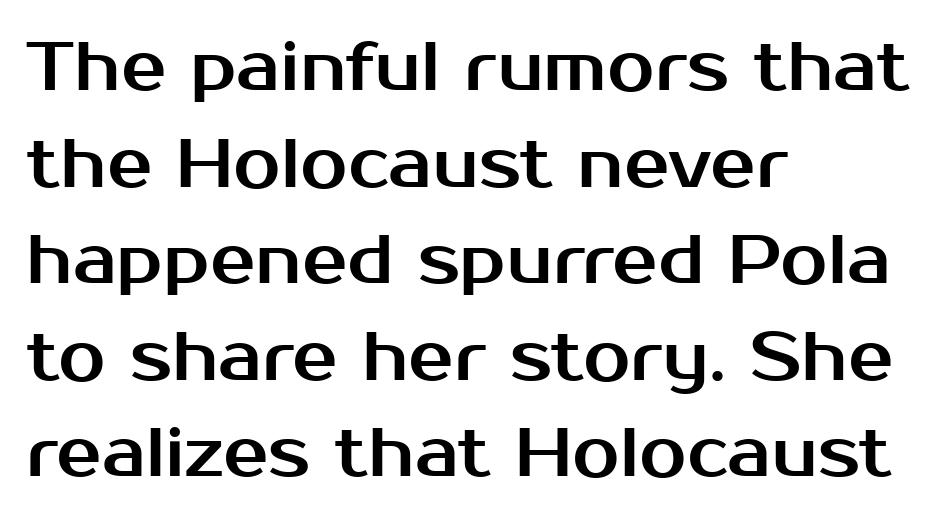
Q: Is the text italic (slanted)? A: No, it is upright.
Q: Is the typeface a serif or a sans-serif typeface? A: Sans-serif.
Q: Is the text underlined? A: No.
Q: How is the paragraph aligned? A: Left-aligned.
Q: Is the spacing between letters normal or unusually wide? A: Normal.
Q: Is the spacing between lines tight, normal or loose? A: Normal.
Q: Width (condensed, normal, or wide)? A: Normal.
Q: Stroke contrast? A: Medium.
Q: x-height? A: Medium.
Q: Monospaced? A: No.
